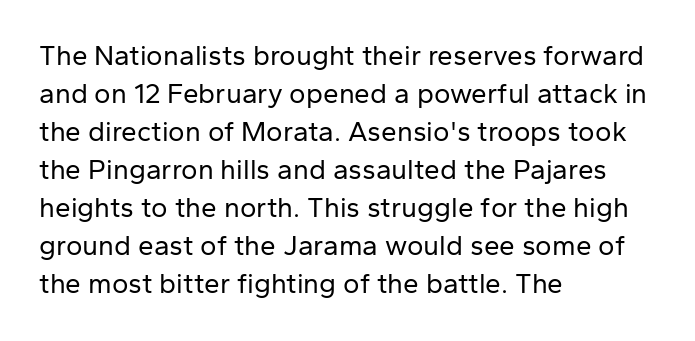
{"serif": "no", "italic": "no", "bold": "no", "weight": "regular", "width": "normal", "stroke_contrast": "low", "x_height": "medium", "monospaced": "no", "underline": "no", "align": "left", "line_spacing": "normal", "line_spacing_ratio": 1.36, "letter_spacing": "normal", "letter_spacing_em": 0.0, "glyph_px": 28}
